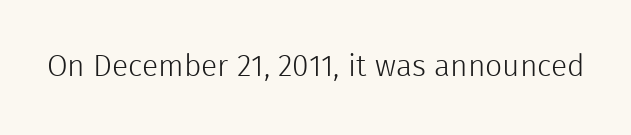
{"serif": "no", "italic": "no", "bold": "no", "weight": "light", "width": "normal", "x_height": "medium", "monospaced": "no", "underline": "no", "letter_spacing": "normal", "letter_spacing_em": 0.0, "glyph_px": 30}
